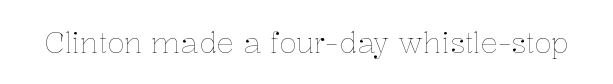
Note the varied advance widths — an 'i' is clearly narrower than an 'm'. Each stroke keeps to a modest, everyday thickness or less. The passage shown is not underscored anywhere. When letters stand straight like this, we call the style roman or upright. Letter spacing: default.
